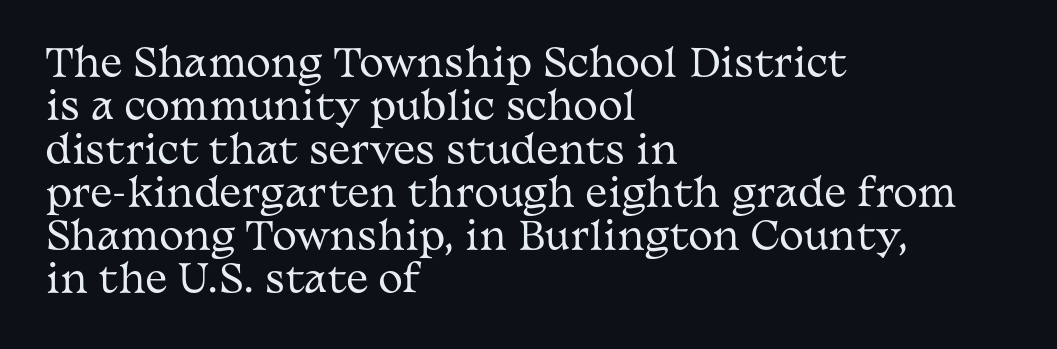
The image shows 37 px regular-weight, wide serif type, upright; set left-aligned, line spacing 1.17x, normal letter spacing, not underlined; medium stroke contrast and a medium x-height.
